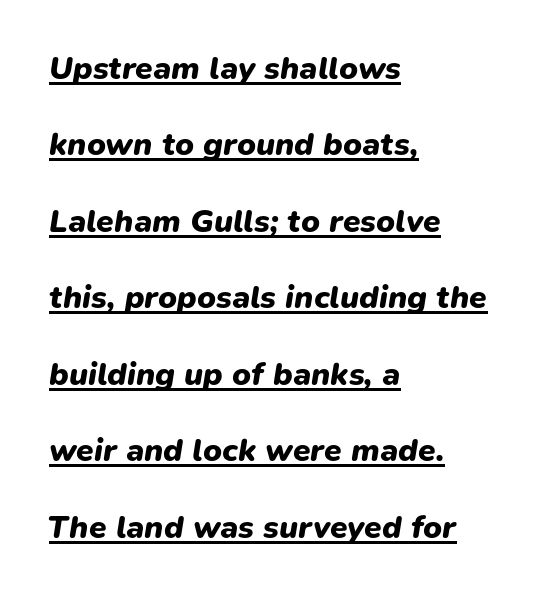
Q: Is the text bold? A: Yes.
Q: Is the text italic (slanted)? A: Yes, it leans right by about 9 degrees.
Q: Is the text underlined? A: Yes.
Q: How is the paragraph aligned? A: Left-aligned.
Q: Is the spacing between letters normal or unusually wide? A: Normal.
Q: Is the spacing between lines tight, normal or loose? A: Loose.
Q: Width (condensed, normal, or wide)? A: Normal.
Q: Stroke contrast? A: Low.
Q: x-height? A: Medium.
Q: Monospaced? A: No.
